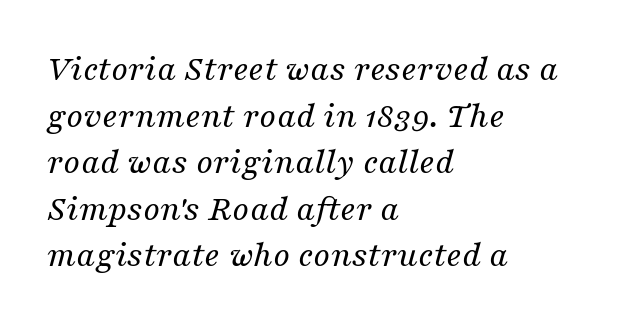
Each new line begins a customary step beneath the previous one. It's the slanting kind of type. Quick note: underline off. Spacing verdict: proportional, widths tailored to each character. The horizontal fit of the characters is conventional and even. Classification — serif.
